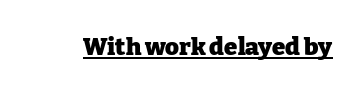
Q: Is the text bold? A: Yes.
Q: Is the text italic (slanted)? A: No, it is upright.
Q: Is the text underlined? A: Yes.
Q: Is the spacing between letters normal or unusually wide? A: Normal.
